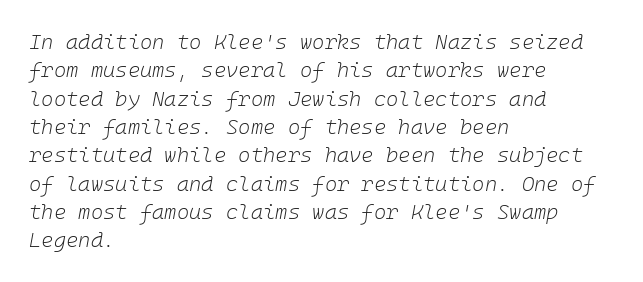
The passage shown has conventional tracking throughout. Stroke thickness stays within the range of a standard reading face or lighter. The setting favours the left margin, as ordinary paragraphs usually do. The foot of each line stays bare and open. Yep, that's italic — everything's leaning.
